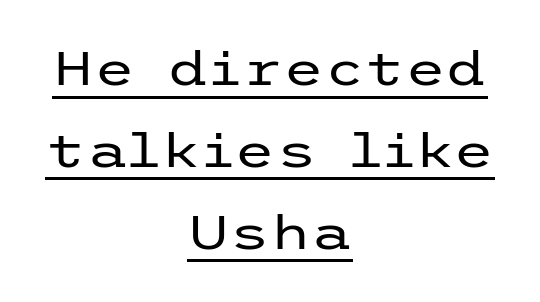
{"serif": "no", "italic": "no", "bold": "no", "weight": "regular", "width": "wide", "stroke_contrast": "low", "x_height": "medium", "underline": "yes", "align": "center", "line_spacing_ratio": 1.74, "letter_spacing": "normal", "letter_spacing_em": 0.0, "glyph_px": 47}
